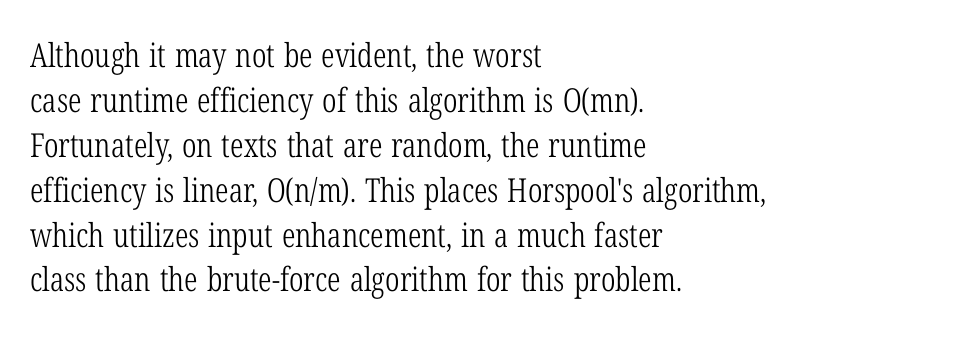
{"serif": "yes", "italic": "no", "bold": "no", "weight": "light", "width": "condensed", "stroke_contrast": "low", "x_height": "medium", "monospaced": "no", "underline": "no", "align": "left", "line_spacing": "normal", "line_spacing_ratio": 1.36, "letter_spacing": "normal", "letter_spacing_em": 0.0, "glyph_px": 33}
